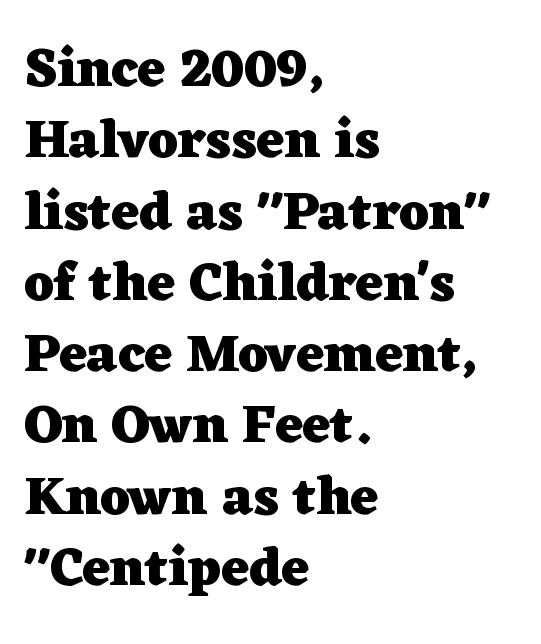
Q: Is the text bold? A: Yes.
Q: Is the text italic (slanted)? A: No, it is upright.
Q: Is the typeface a serif or a sans-serif typeface? A: Serif.
Q: Is the text underlined? A: No.
Q: How is the paragraph aligned? A: Left-aligned.
Q: Is the spacing between letters normal or unusually wide? A: Normal.
Q: Is the spacing between lines tight, normal or loose? A: Normal.
Q: Width (condensed, normal, or wide)? A: Wide.
Q: Stroke contrast? A: Low.
Q: x-height? A: Medium.
Q: Monospaced? A: No.
